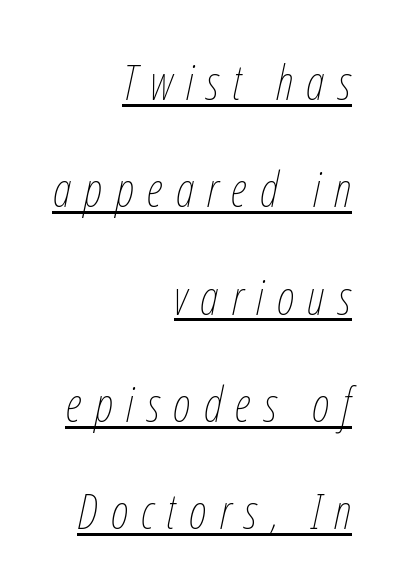
{"italic": "yes", "lean": "right", "slant_degrees": 12, "bold": "no", "weight": "thin", "width": "condensed", "stroke_contrast": "low", "x_height": "medium", "monospaced": "no", "underline": "yes", "align": "right", "line_spacing": "loose", "line_spacing_ratio": 2.19, "letter_spacing": "wide", "letter_spacing_em": 0.27, "glyph_px": 49}
